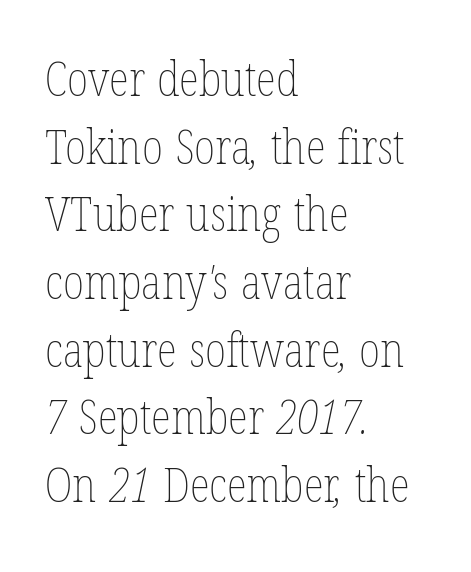
{"bold": "no", "weight": "thin", "width": "condensed", "stroke_contrast": "low", "x_height": "medium", "monospaced": "no", "underline": "no", "align": "left", "line_spacing": "normal", "line_spacing_ratio": 1.44, "letter_spacing": "normal", "letter_spacing_em": 0.0, "glyph_px": 47}
